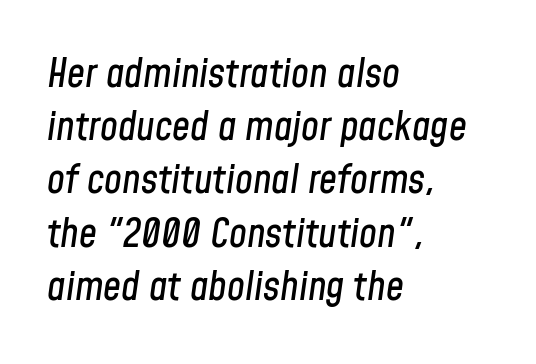
If you drew a ruler down the left edge, every line would touch it. In terms of leading, this rendering sits right in the middle. Tracking value appears to be zero — textbook default spacing. The typography opts for an oblique posture over an upright one. Nobody drew a line under any word here.
